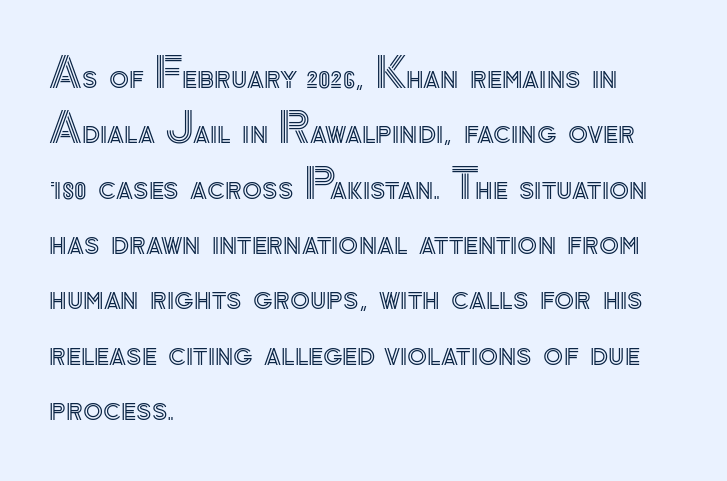
The image shows 41 px text type, upright; set left-aligned, normal line spacing (1.35x), normal letter spacing, not underlined; a small x-height.
